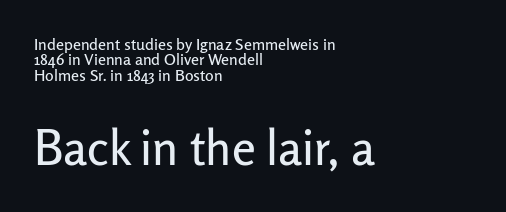
The axis of the letterforms is exactly vertical. Reading top to bottom, the characters get bigger at the block break. Note: no serifs on the glyphs. Does the leading feel generous? Not at all — it's pinched. How are the letters spaced? Ordinarily, with no added tracking. Each row of text sits above clean, open space.
